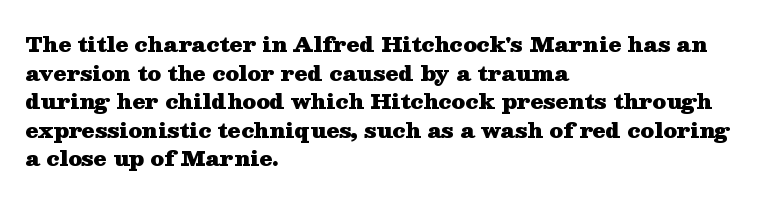
The image shows 21 px bold type, upright; set left-aligned, normal line spacing (1.36x), normal letter spacing, not underlined.
